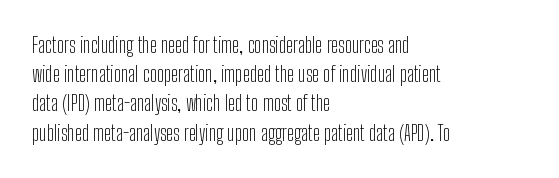
Tracking here is standard; glyphs follow each other at the usual distance. Heft: none added — not bold. These lines are set flush left with a ragged right edge. The letters stand straight up with perfectly vertical stems. Has an underline been added? It has not.
